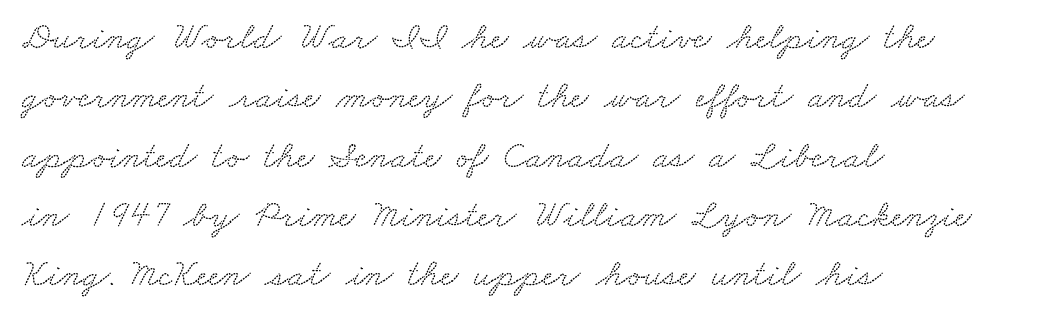
Regarding serifs, this sample has them. Underline: absent. Evenly set lines give the paragraph a standard silhouette. Characters follow at the spacing the type designer built in. This sample has the flowing, uneven cadence of proportional lettering.
